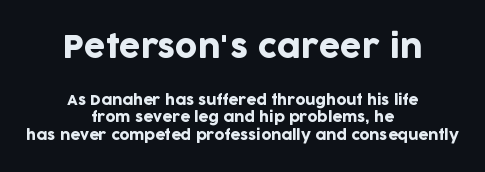
Students, observe: this is what conventionally led text looks like. A typesetter would call this proportional, since set widths differ per character. The specimen omits any rule beneath the text block's lines. Tall strokes in this sample are plumb rather than angled. The horizontal fit of the characters is conventional and even.
